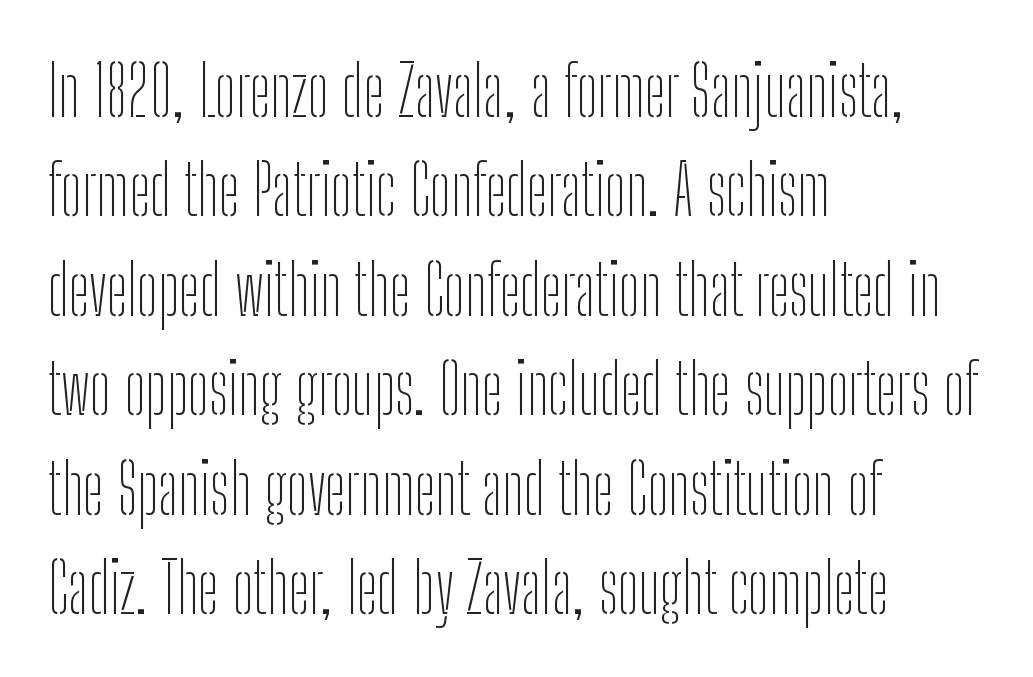
The image shows 70 px thin, condensed sans-serif type, upright; set left-aligned, normal line spacing (1.42x), normal letter spacing, not underlined; low stroke contrast and a medium x-height.
